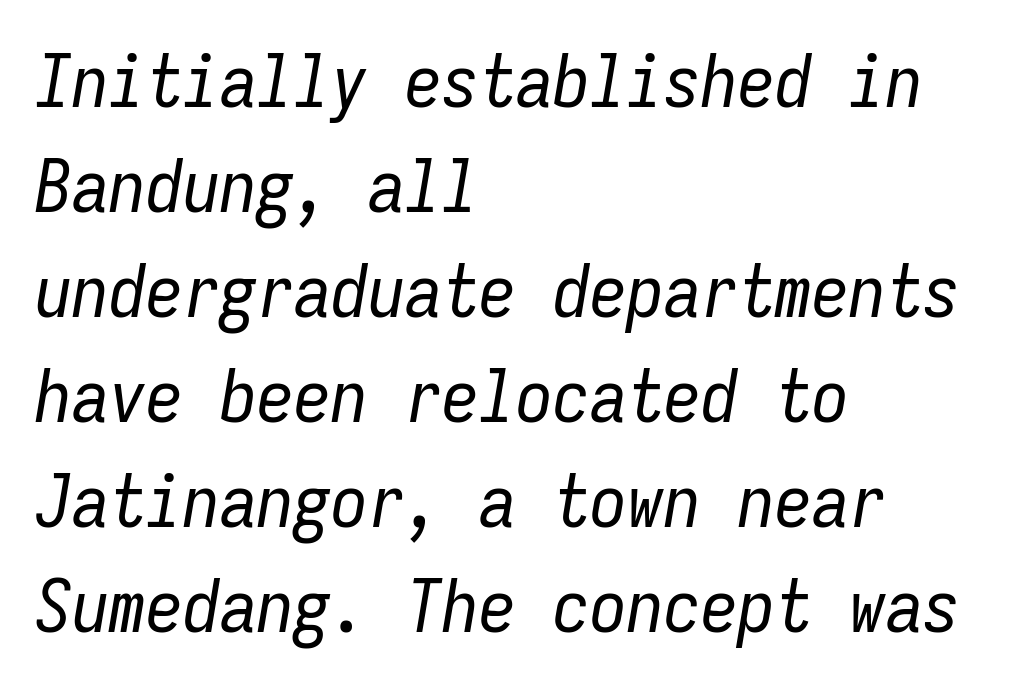
Q: Is the text bold? A: No.
Q: Is the text italic (slanted)? A: Yes, it leans right by about 9 degrees.
Q: Is the text underlined? A: No.
Q: How is the paragraph aligned? A: Left-aligned.
Q: Is the spacing between letters normal or unusually wide? A: Normal.
Q: Is the spacing between lines tight, normal or loose? A: Normal.
Q: Width (condensed, normal, or wide)? A: Condensed.
Q: Stroke contrast? A: Low.
Q: x-height? A: Medium.
Q: Monospaced? A: Yes.
